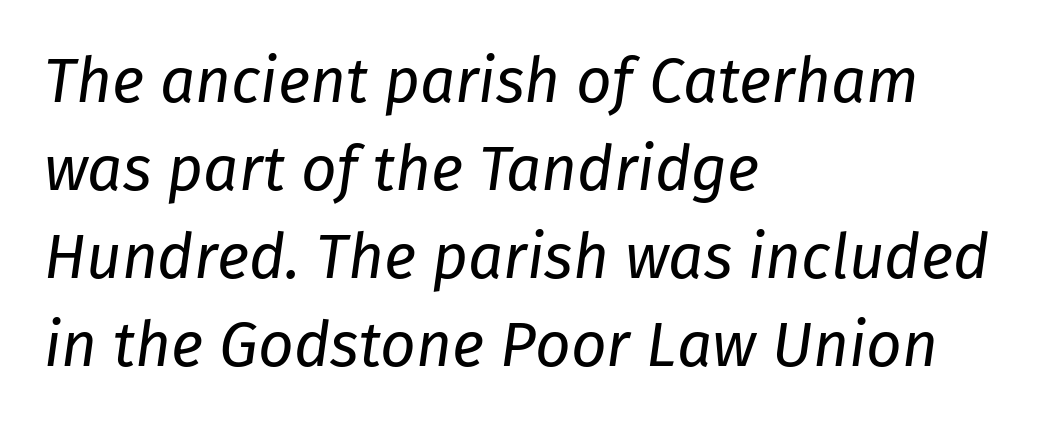
Every row of glyphs begins at an identical x-position on the left. The rendering keeps characters at their native spacing. Reading down the column, the eye jumps a familiar distance to each next line. Do the characters align in a grid? No, the font is proportional. An italicized treatment has been applied to the whole sample.
